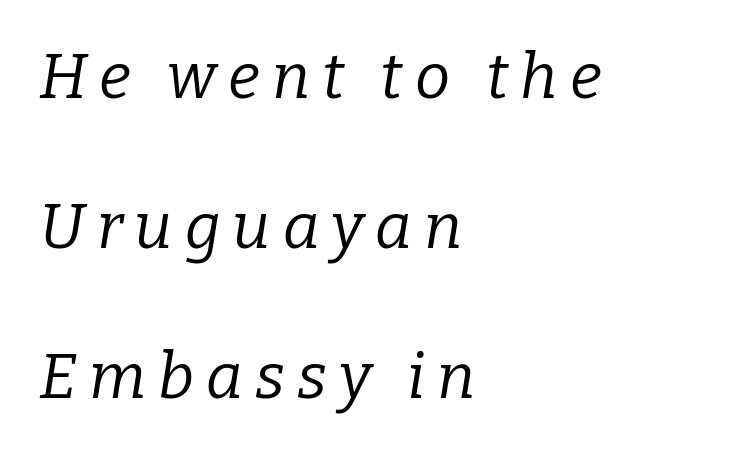
The image shows 63 px regular-weight serif type, italic (leaning right); set left-aligned, loose line spacing (2.38x), not underlined; low stroke contrast and a medium x-height.
